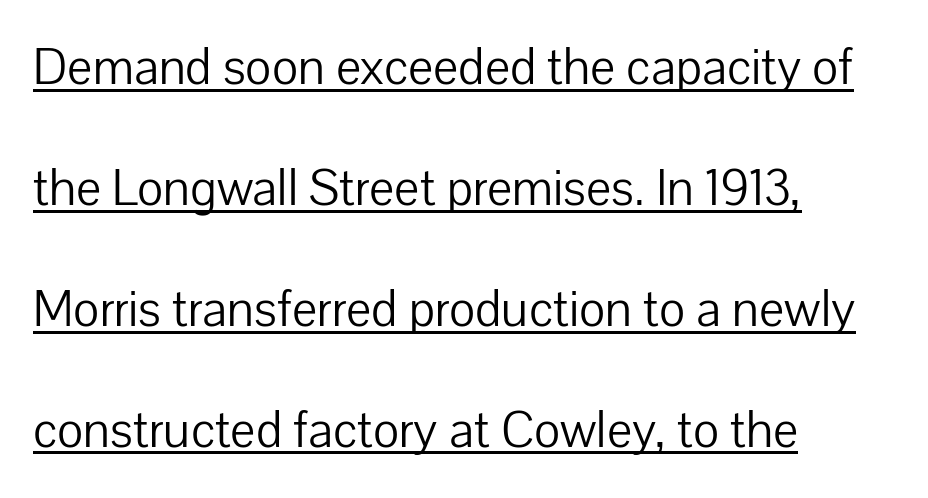
The image shows 53 px light sans-serif type, upright; set left-aligned, loose line spacing (2.28x), normal letter spacing, underlined; low stroke contrast and a medium x-height.
